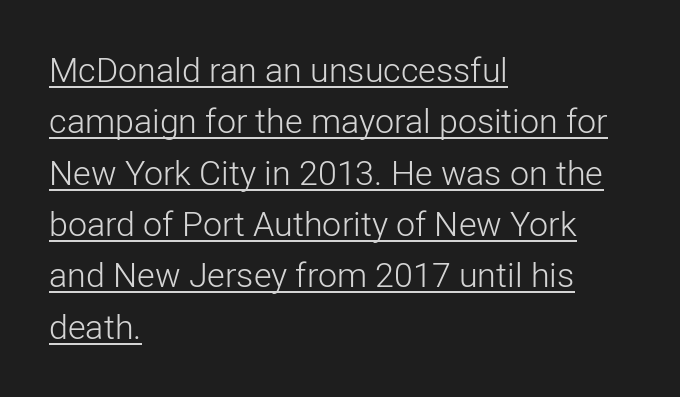
Observe the absence of serifs on each vertical stroke in this sample. This block has exactly the height ordinary leading produces. The face looks like a standard text weight, possibly lighter. Standard letterfit; no display-style spreading of the glyphs. This sample is left-justified, so line endings fall wherever the words run out. The rendering uses natural spacing where letterforms have individual widths.
